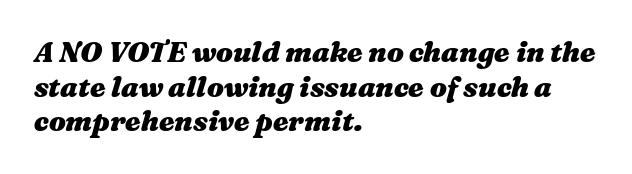
The ragged edge is on the right, which tells us the setting is flush left. Letter spacing: default. The specimen reads as italic at a glance. A typesetter would call this proportional, since set widths differ per character.
